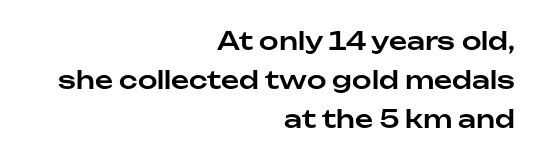
Q: Is the text italic (slanted)? A: No, it is upright.
Q: Is the text underlined? A: No.
Q: How is the paragraph aligned? A: Right-aligned.
Q: Is the spacing between letters normal or unusually wide? A: Normal.
Q: Is the spacing between lines tight, normal or loose? A: Normal.
